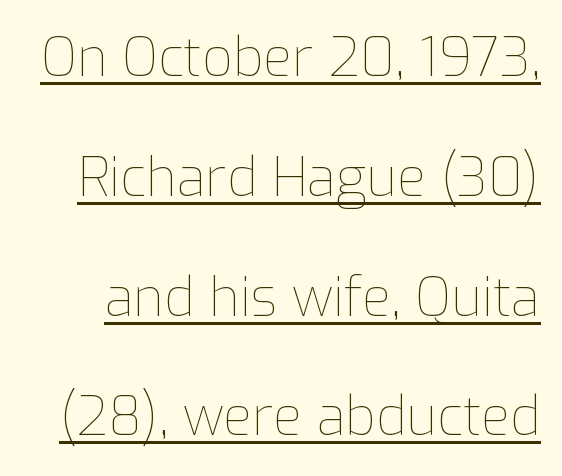
The image shows 53 px thin type, upright; set loose line spacing (2.26x), normal letter spacing, underlined; low stroke contrast and a medium x-height.
